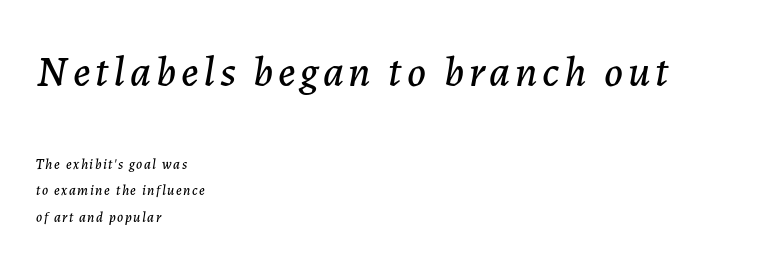
The letters advance in unequal steps, a hallmark of proportional type. Underlining? Definitely not there. The rendering shrinks the type as you move from the upper chunk to the lower. Compared with a centered layout, this one pins lines to the left instead. Slanted lettering throughout.
